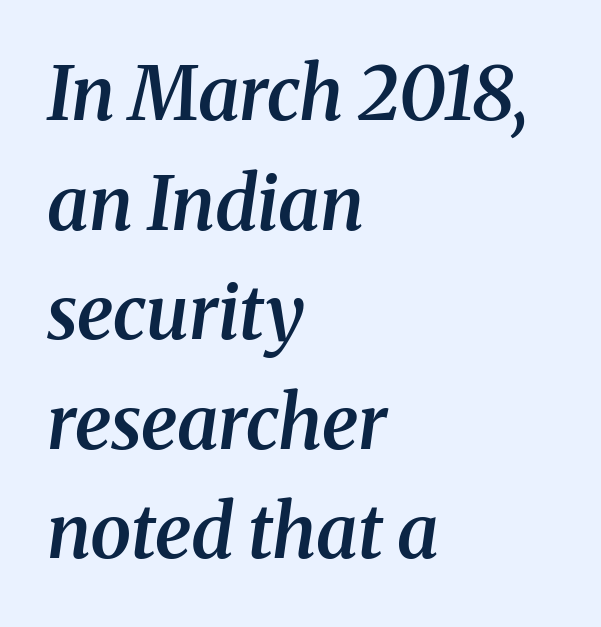
{"serif": "yes", "italic": "yes", "lean": "right", "slant_degrees": 8, "bold": "semi", "weight": "semibold", "width": "normal", "stroke_contrast": "medium", "x_height": "medium", "monospaced": "no", "underline": "no", "align": "left", "line_spacing": "normal", "line_spacing_ratio": 1.48, "letter_spacing": "normal", "letter_spacing_em": 0.0, "glyph_px": 74}
